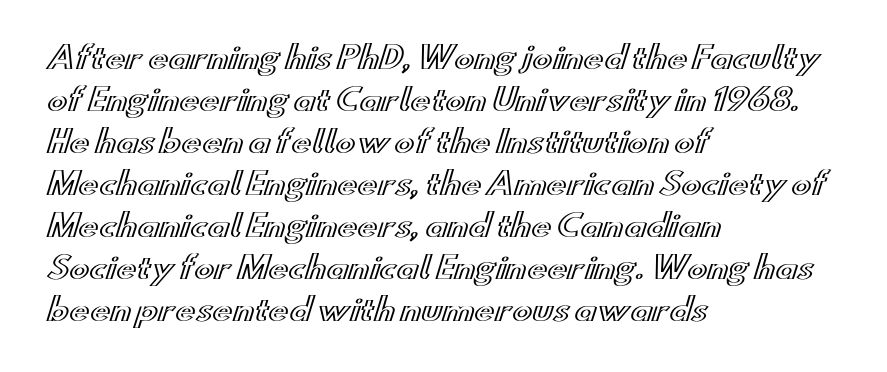
This sample has the flowing, uneven cadence of proportional lettering. Honestly, there is no underline to notice here at all. Teacher's note: observe the even left margin — that is flush-left alignment. The rows are spaced the way most documents space them.
